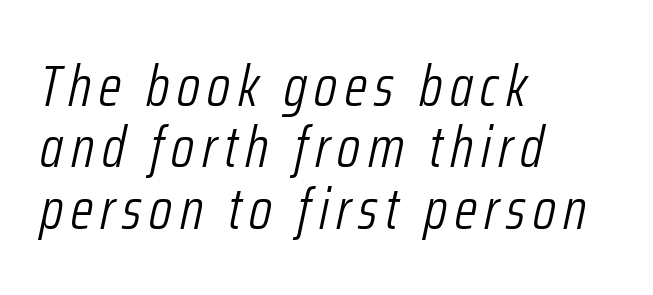
{"italic": "yes", "lean": "right", "slant_degrees": 12, "bold": "no", "weight": "light", "width": "condensed", "stroke_contrast": "low", "x_height": "medium", "monospaced": "no", "underline": "no", "align": "left", "line_spacing": "tight", "line_spacing_ratio": 1.06, "glyph_px": 58}
